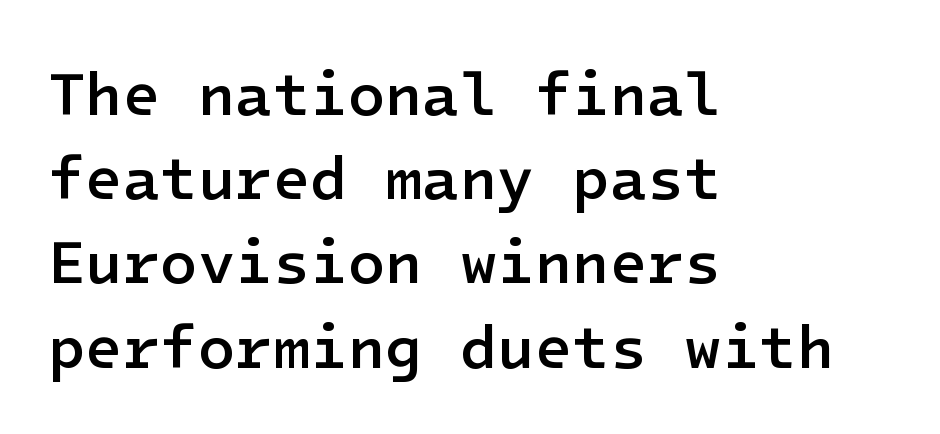
The characters display no serif detailing; their extremities are plain. Leading: standard. Which margin do the lines hug? The left one — the right edge is uneven. In terms of posture, this sample is upright. The passage shown is not underscored anywhere.
